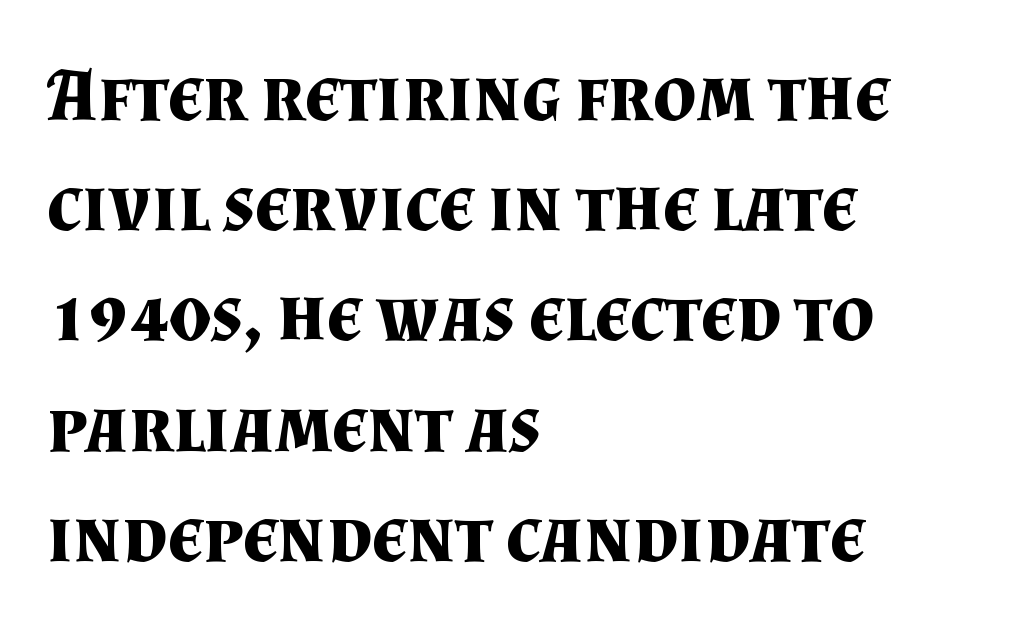
Q: Is the text bold? A: Yes.
Q: Is the text italic (slanted)? A: No, it is upright.
Q: Is the typeface a serif or a sans-serif typeface? A: Serif.
Q: Is the text underlined? A: No.
Q: How is the paragraph aligned? A: Left-aligned.
Q: Is the spacing between letters normal or unusually wide? A: Normal.
Q: Is the spacing between lines tight, normal or loose? A: Normal.
Q: Width (condensed, normal, or wide)? A: Normal.
Q: Stroke contrast? A: Medium.
Q: x-height? A: Small.
Q: Monospaced? A: No.
